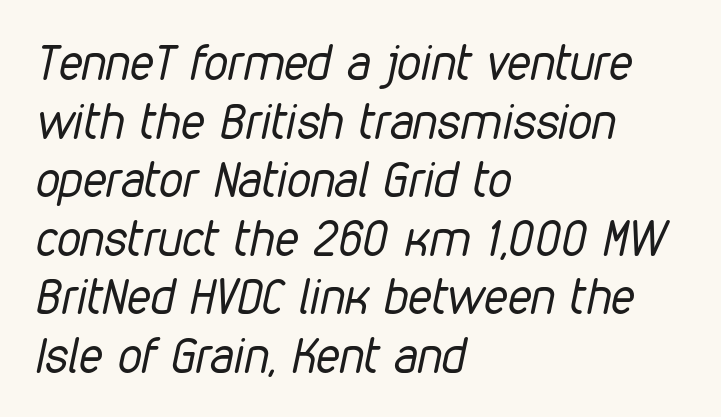
{"italic": "yes", "lean": "right", "slant_degrees": 12, "bold": "no", "weight": "regular", "width": "condensed", "stroke_contrast": "low", "x_height": "medium", "monospaced": "no", "underline": "no", "align": "left", "line_spacing_ratio": 1.22, "letter_spacing": "normal", "letter_spacing_em": 0.0, "glyph_px": 48}
